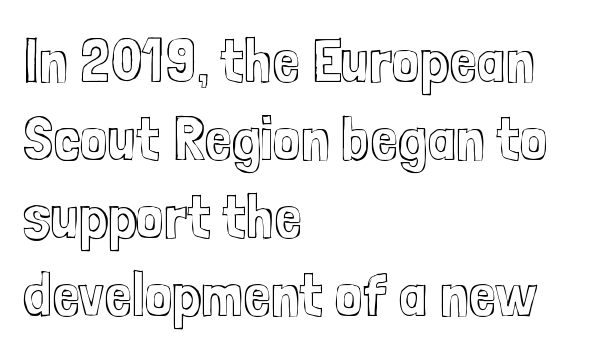
The image shows 62 px condensed type, upright; set left-aligned, normal line spacing (1.26x), normal letter spacing, not underlined; a medium x-height.
